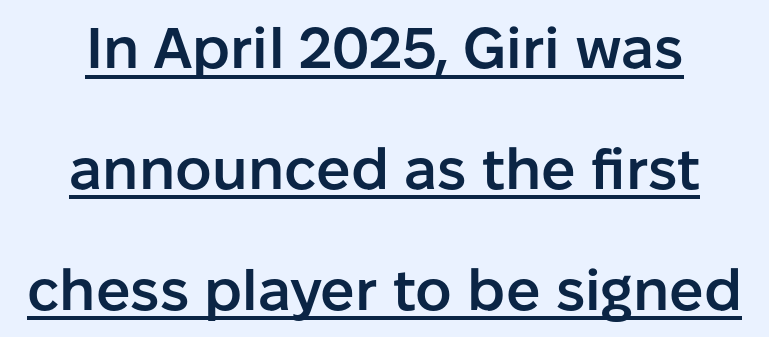
The image shows 57 px semibold sans-serif type, upright; set loose line spacing (2.12x), normal letter spacing, underlined; low stroke contrast and a medium x-height.
